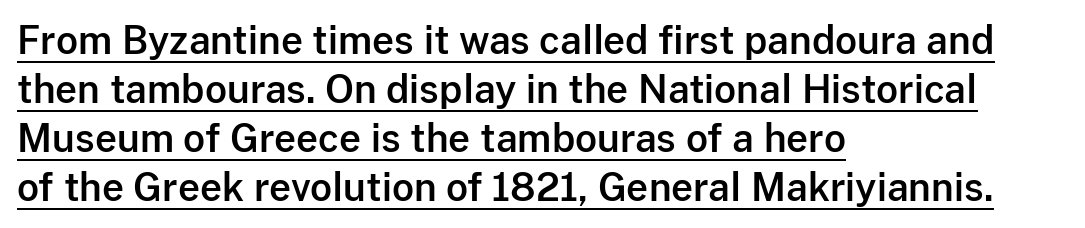
{"serif": "no", "italic": "no", "width": "normal", "stroke_contrast": "low", "x_height": "medium", "monospaced": "no", "underline": "yes", "align": "left", "line_spacing": "normal", "line_spacing_ratio": 1.29, "letter_spacing": "normal", "letter_spacing_em": 0.0, "glyph_px": 38}
